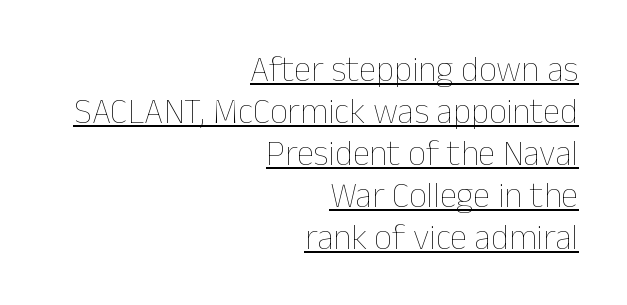
This rendering features underlined lettering. A student would call this right alignment; a typographer would say flush right, rag left. The font's upright variant was chosen for this text. On a weight scale, this lands at 450 or below.
